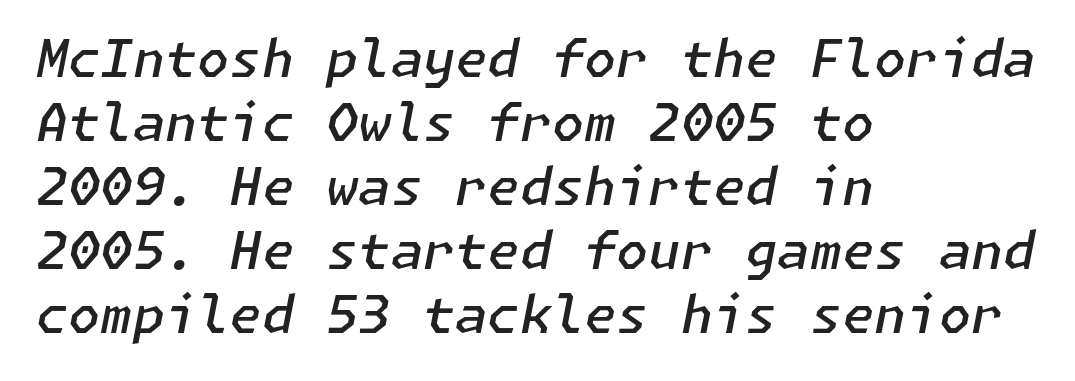
Q: Is the text bold? A: Semi-bold.
Q: Is the text italic (slanted)? A: Yes, it leans right by about 11 degrees.
Q: Is the text underlined? A: No.
Q: How is the paragraph aligned? A: Left-aligned.
Q: Is the spacing between letters normal or unusually wide? A: Normal.
Q: Width (condensed, normal, or wide)? A: Normal.
Q: Stroke contrast? A: Low.
Q: x-height? A: Medium.
